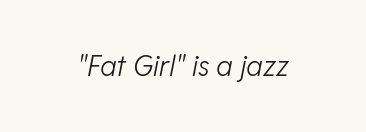
Every character sits at an angle, as italics do. These lines are rendered in a variable-pitch font. The zone under the glyphs is completely vacant. Think standard paragraph weight, or any step lighter than that.
